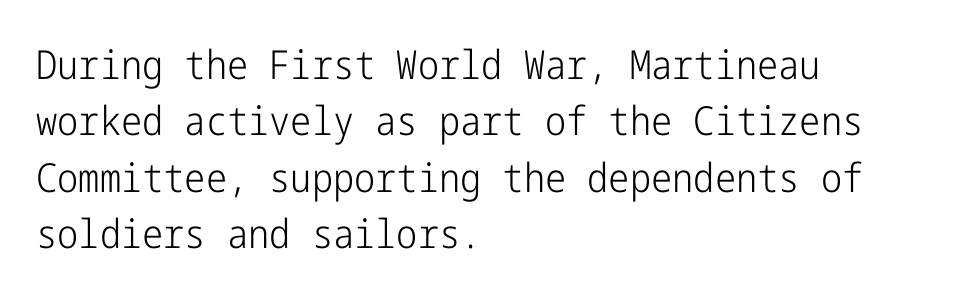
The image shows 40 px light, condensed sans-serif type, upright; set left-aligned, normal line spacing (1.41x), normal letter spacing, not underlined; low stroke contrast and a medium x-height.
